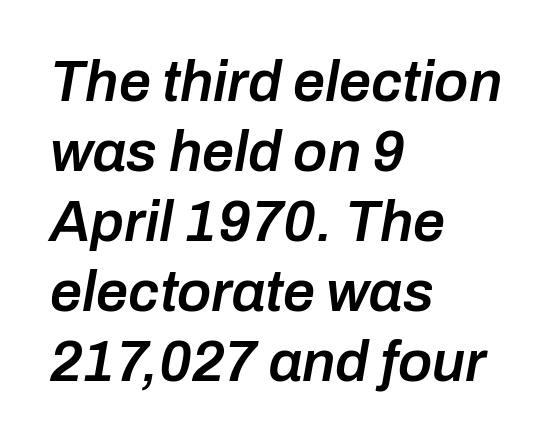
Reading down the block, your eye returns to a fixed left position each line. The letters advance in unequal steps, a hallmark of proportional type. Check the space under the baseline: it is left empty. Spacing between characters is what you'd get straight out of the box.
